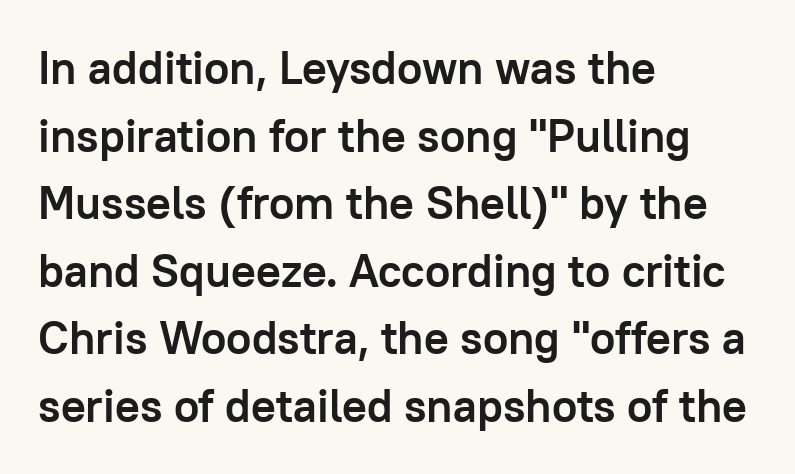
The type family on display is of the sans-serif kind. The face used here is rendered with its standard letterfit. Here the designer chose a conventional face with non-uniform glyph widths. The lettering stays uniformly vertical, giving the passage a roman look.
